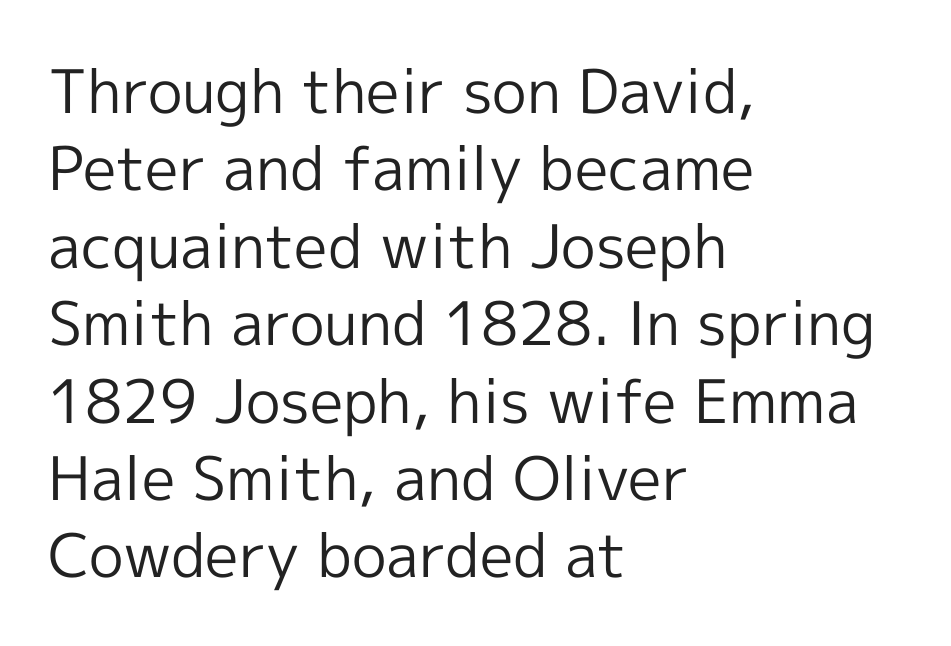
Q: Is the text bold? A: No.
Q: Is the text italic (slanted)? A: No, it is upright.
Q: Is the typeface a serif or a sans-serif typeface? A: Sans-serif.
Q: Is the text underlined? A: No.
Q: How is the paragraph aligned? A: Left-aligned.
Q: Is the spacing between letters normal or unusually wide? A: Normal.
Q: Is the spacing between lines tight, normal or loose? A: Normal.
Q: Width (condensed, normal, or wide)? A: Normal.
Q: x-height? A: Medium.
Q: Monospaced? A: No.
